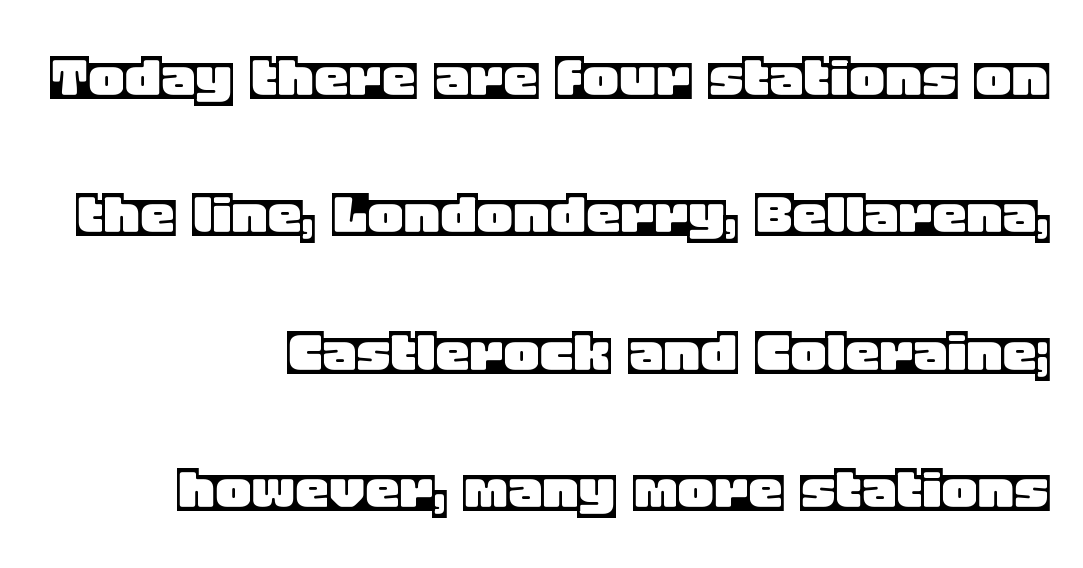
Between one letter and the next there's only the usual sliver of space. Character widths vary here, with narrow letters taking less room than wide ones. Does the copy run flush right? Yes — the right margin is perfectly even. Compared with typical paragraphs, the rows here are farther apart. Rendered with straight, roman letterforms.
